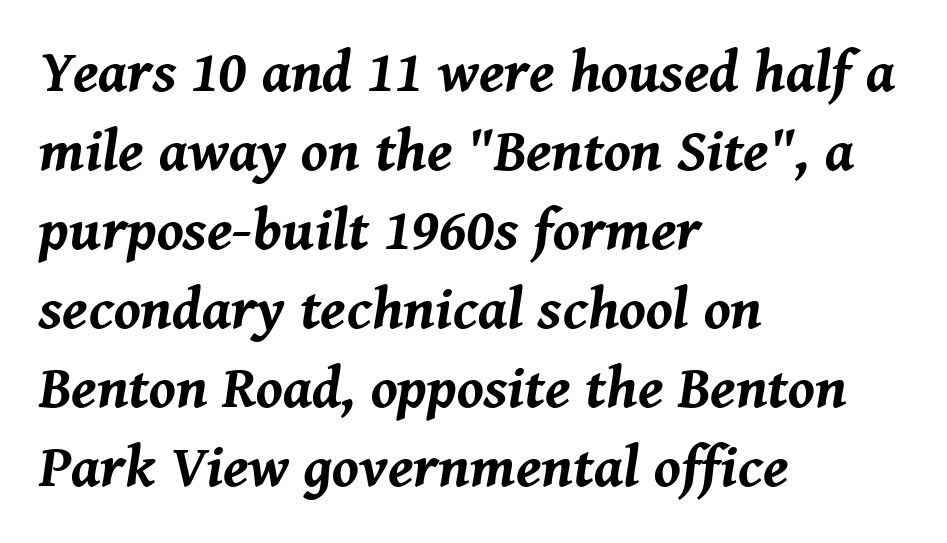
The image shows 59 px bold type, italic (leaning right); set left-aligned, normal line spacing (1.34x), normal letter spacing, not underlined; medium stroke contrast and a medium x-height.
